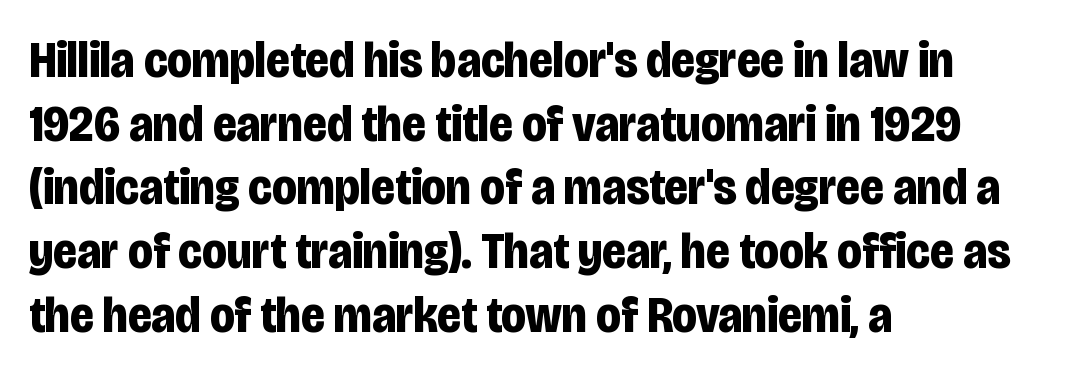
The image shows 51 px bold, condensed sans-serif type, upright; set left-aligned, normal line spacing (1.25x), normal letter spacing, not underlined; low stroke contrast and a large x-height.
